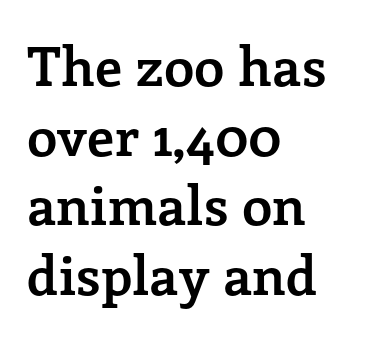
Notice how the stems are strictly vertical — no italics here. Thick stems and heavy bowls — unmistakably bold. The rendering keeps characters at their native spacing. One-word summary of the alignment: left.
